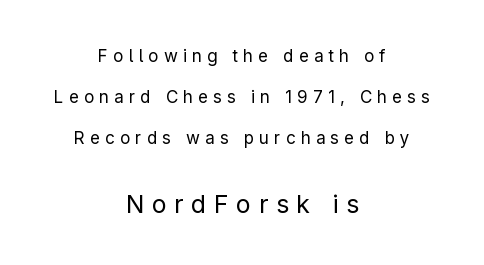
Do the letters lean? They stand straight. The space between consecutive lines is lavish. Compared with a typical body face, this is equally light or lighter still. In terms of letterspacing, this is a distinctly airy, spread setting. Nobody drew a line under any word here. Larger block? The one below; the one above is distinctly smaller.
